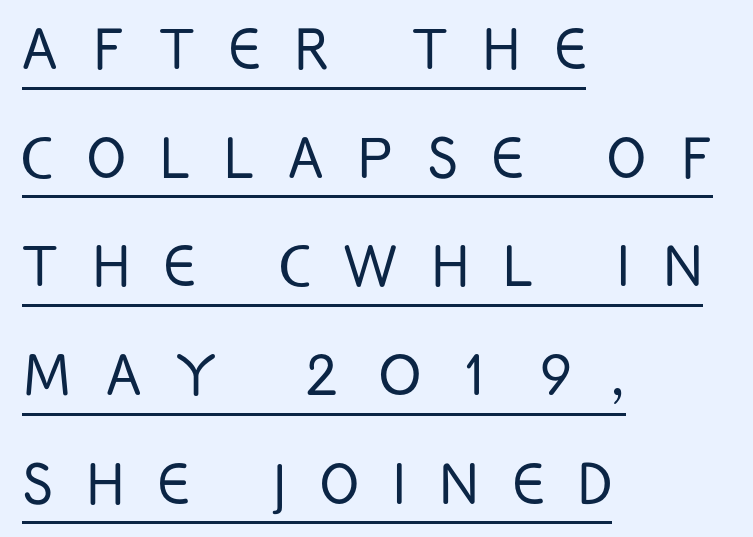
{"serif": "no", "italic": "no", "bold": "no", "weight": "light", "width": "condensed", "stroke_contrast": "low", "x_height": "large", "monospaced": "no", "underline": "yes", "align": "left", "line_spacing": "normal", "line_spacing_ratio": 1.51, "letter_spacing": "wide", "letter_spacing_em": 0.48, "glyph_px": 72}
